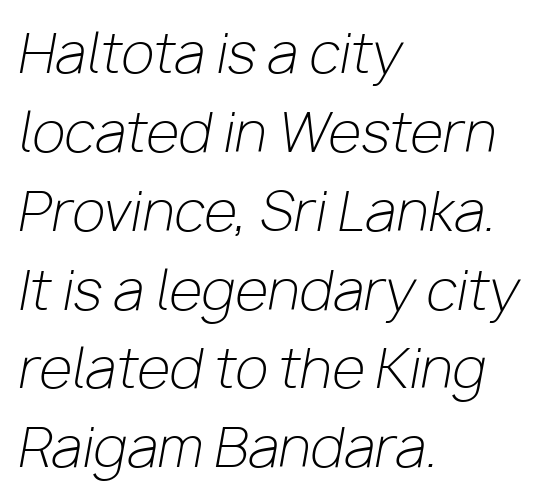
Glance below the letters and you will spot only blank space. Does the lettering tilt? It does — this is italic. In terms of leading, this rendering sits right in the middle. Standard letterfit; no display-style spreading of the glyphs. Does the copy run flush right? No — it runs flush left.
